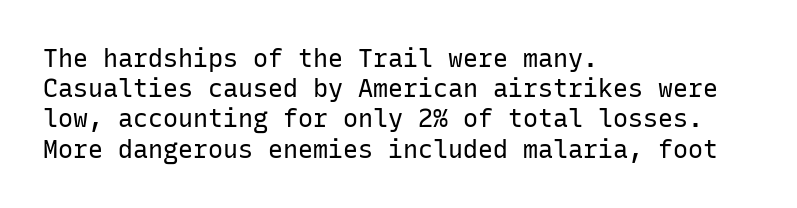
The image shows 25 px text type, upright; set left-aligned, line spacing 1.21x, normal letter spacing, not underlined.
